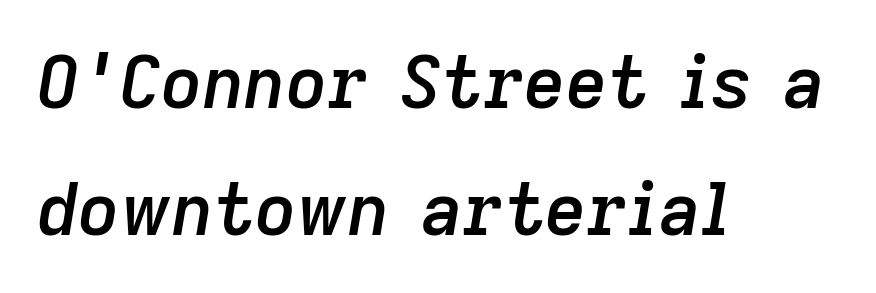
The words here are not underlined. Slant detected: the letters are inclined. A semibold gives these letters moderate extra thickness, short of bold. The letters advance in unequal steps, a hallmark of proportional type. No extra tracking has been applied to these lines.
